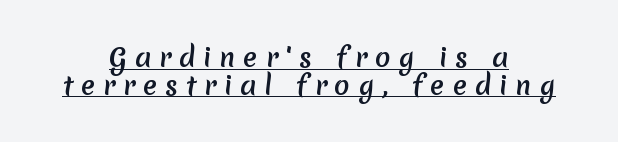
The image shows 26 px text type; set centered, tight line spacing (1.06x), unusually wide letter spacing (+0.3 em), underlined.
